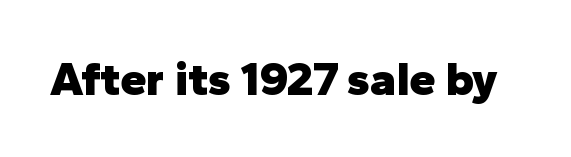
The image shows 47 px heavy sans-serif type, upright; set normal letter spacing, not underlined; low stroke contrast and a medium x-height.
